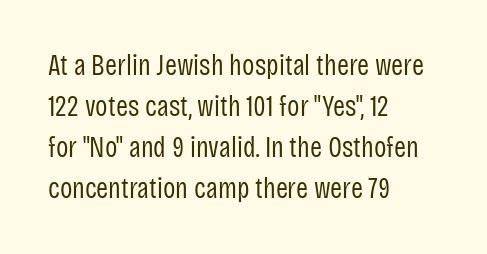
The image shows 29 px regular-weight, condensed sans-serif type, upright; set left-aligned, normal line spacing (1.41x), normal letter spacing, not underlined; low stroke contrast and a large x-height.
